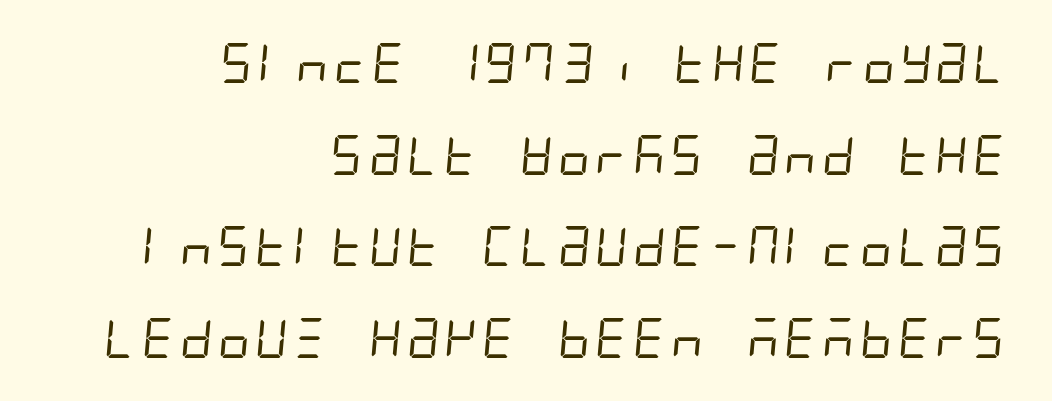
Q: Is the text bold? A: No.
Q: Is the typeface a serif or a sans-serif typeface? A: Sans-serif.
Q: Is the text underlined? A: No.
Q: How is the paragraph aligned? A: Right-aligned.
Q: Is the spacing between letters normal or unusually wide? A: Normal.
Q: Is the spacing between lines tight, normal or loose? A: Loose.
Q: Width (condensed, normal, or wide)? A: Condensed.
Q: Stroke contrast? A: Low.
Q: x-height? A: Large.
